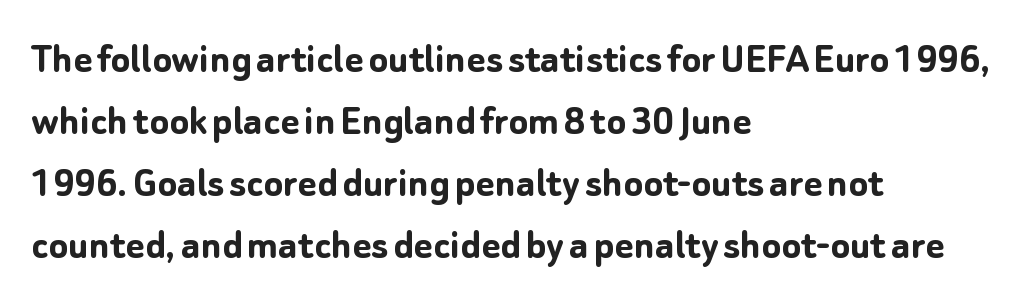
Q: Is the text bold? A: Yes.
Q: Is the text italic (slanted)? A: No, it is upright.
Q: Is the typeface a serif or a sans-serif typeface? A: Sans-serif.
Q: Is the text underlined? A: No.
Q: How is the paragraph aligned? A: Left-aligned.
Q: Is the spacing between letters normal or unusually wide? A: Normal.
Q: Is the spacing between lines tight, normal or loose? A: Normal.
Q: Width (condensed, normal, or wide)? A: Normal.
Q: Stroke contrast? A: Low.
Q: x-height? A: Medium.
Q: Monospaced? A: No.
